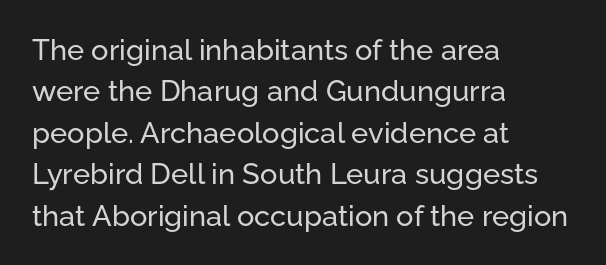
A student would call this left alignment; a typographer would say flush left, rag right. Are there feet on the stems? There aren't — it's a sans. This sample uses plain, unmodified letter spacing. Notice how descenders clear the ascenders below comfortably — that's standard leading. Spacing verdict: proportional, widths tailored to each character.
